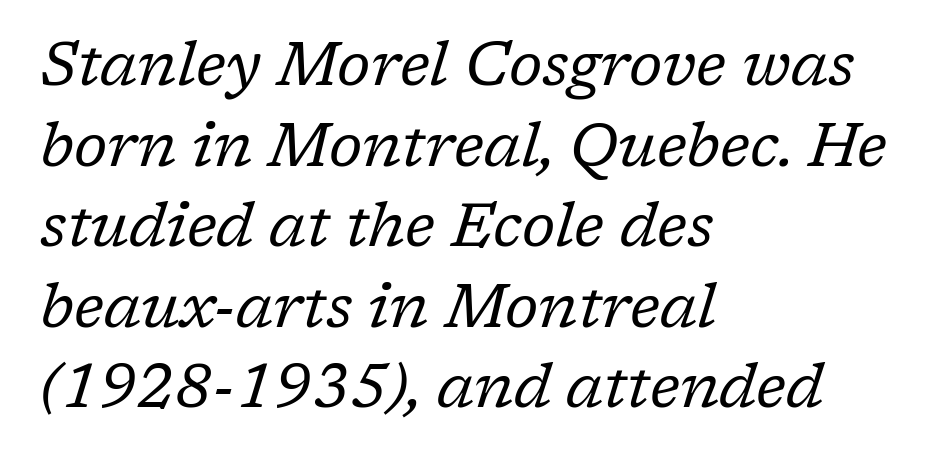
Q: Is the text bold? A: No.
Q: Is the text italic (slanted)? A: Yes, it leans right by about 17 degrees.
Q: Is the typeface a serif or a sans-serif typeface? A: Serif.
Q: Is the text underlined? A: No.
Q: How is the paragraph aligned? A: Left-aligned.
Q: Is the spacing between letters normal or unusually wide? A: Normal.
Q: Is the spacing between lines tight, normal or loose? A: Normal.
Q: Width (condensed, normal, or wide)? A: Normal.
Q: Stroke contrast? A: Low.
Q: x-height? A: Medium.
Q: Monospaced? A: No.
